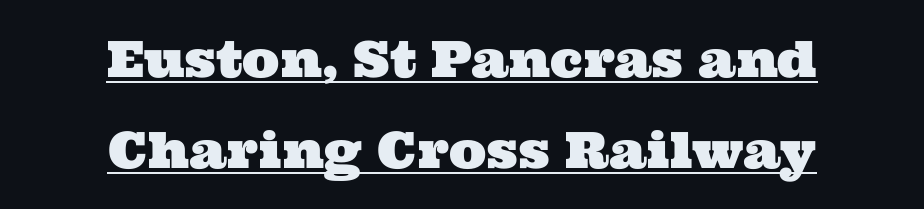
Each line of the rendering has a horizontal stroke beneath the glyphs. Are there feet on the stems? There are — it's a serif. Is the block centered? Yes — each line is placed symmetrically about the middle. These lines keep a tight, regular rhythm from letter to letter.
